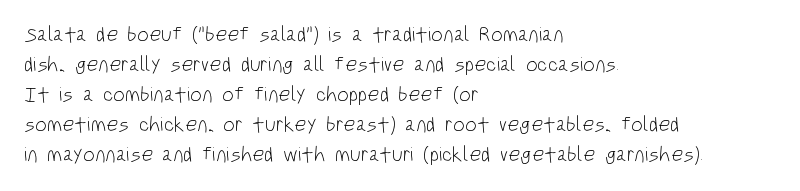
The image shows 21 px text type, upright; set left-aligned, normal line spacing (1.43x), normal letter spacing, not underlined.
